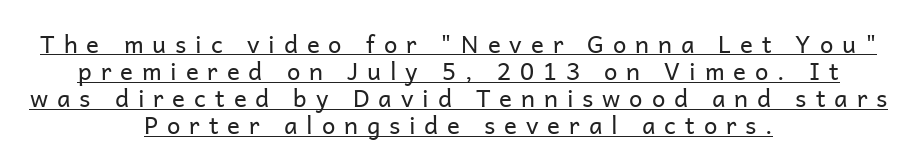
The image shows 24 px text type, upright; set centered, tight line spacing (1.13x), unusually wide letter spacing (+0.37 em), underlined.
